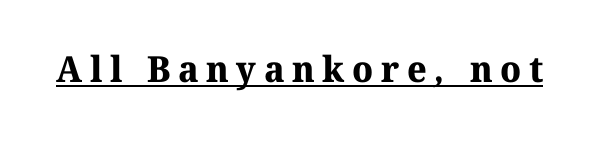
Note the varied advance widths — an 'i' is clearly narrower than an 'm'. This sample carries an underscore along the baseline area. What stands out about the letter spacing? Its width — letters are far apart. Weight: bold.
